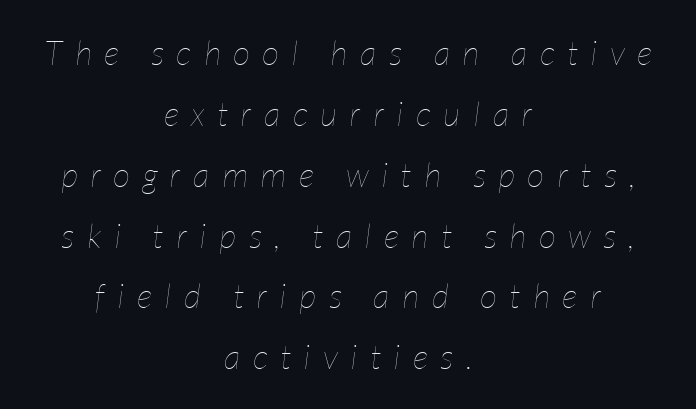
Q: Is the text bold? A: No.
Q: Is the text italic (slanted)? A: Yes, it leans right by about 7 degrees.
Q: Is the text underlined? A: No.
Q: How is the paragraph aligned? A: Centered.
Q: Is the spacing between letters normal or unusually wide? A: Unusually wide.
Q: Width (condensed, normal, or wide)? A: Condensed.
Q: Stroke contrast? A: Low.
Q: x-height? A: Medium.
Q: Monospaced? A: No.
